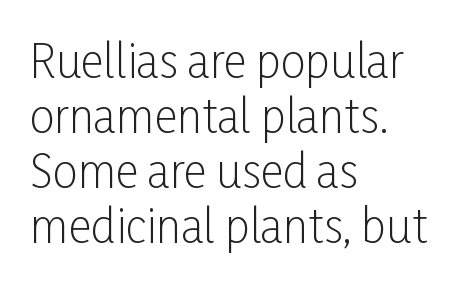
The image shows 45 px light, condensed sans-serif type, upright; set left-aligned, line spacing 1.22x, normal letter spacing, not underlined; low stroke contrast and a medium x-height.
